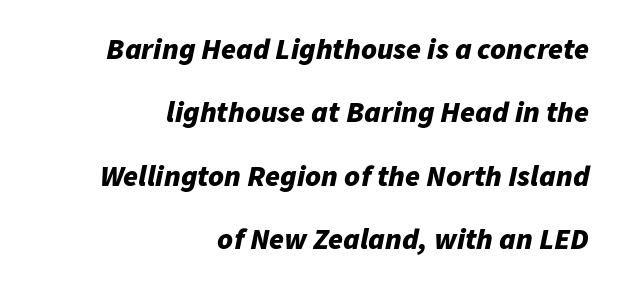
Q: Is the text bold? A: Yes.
Q: Is the text italic (slanted)? A: Yes, it leans right by about 11 degrees.
Q: Is the text underlined? A: No.
Q: How is the paragraph aligned? A: Right-aligned.
Q: Is the spacing between letters normal or unusually wide? A: Normal.
Q: Is the spacing between lines tight, normal or loose? A: Loose.
Q: Width (condensed, normal, or wide)? A: Normal.
Q: Stroke contrast? A: Low.
Q: x-height? A: Medium.
Q: Monospaced? A: No.
